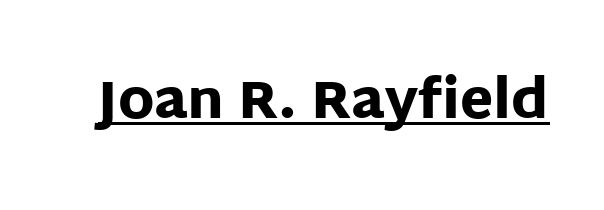
Q: Is the text bold? A: Yes.
Q: Is the text italic (slanted)? A: No, it is upright.
Q: Is the typeface a serif or a sans-serif typeface? A: Sans-serif.
Q: Is the text underlined? A: Yes.
Q: Is the spacing between letters normal or unusually wide? A: Normal.
Q: Width (condensed, normal, or wide)? A: Normal.
Q: Stroke contrast? A: Low.
Q: x-height? A: Large.
Q: Monospaced? A: No.
